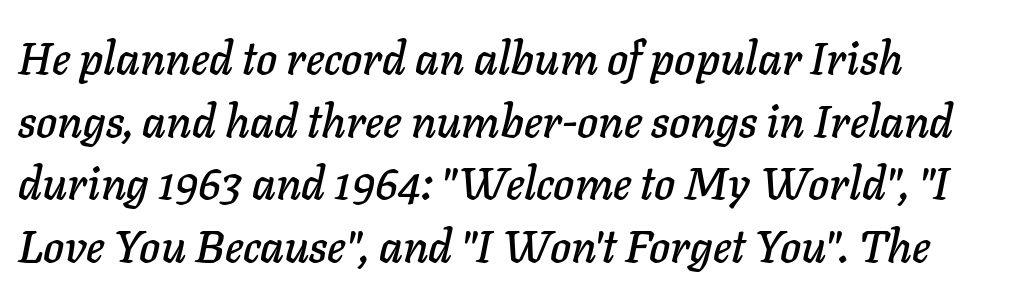
The image shows 45 px text type, italic (leaning right); set left-aligned, normal line spacing (1.39x), normal letter spacing, not underlined; low stroke contrast and a medium x-height.
